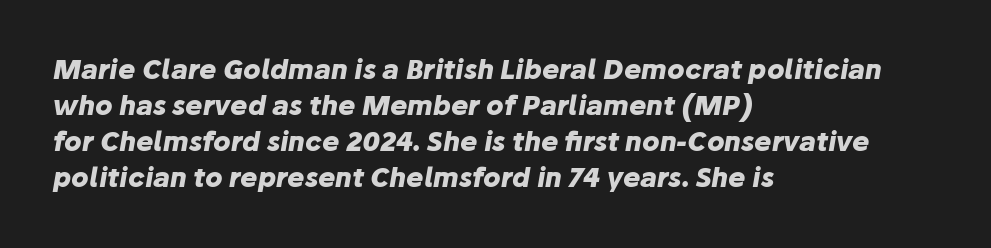
The image shows 26 px bold type, italic (leaning right); set left-aligned, normal line spacing (1.39x), normal letter spacing, not underlined.
